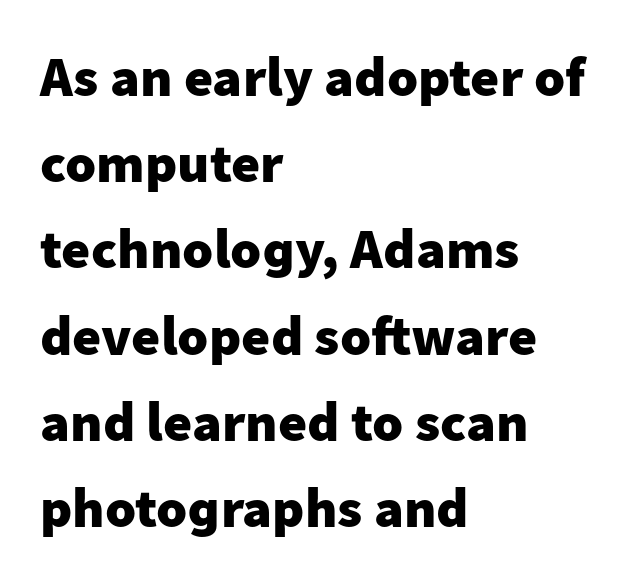
Q: Is the text bold? A: Yes.
Q: Is the text italic (slanted)? A: No, it is upright.
Q: Is the typeface a serif or a sans-serif typeface? A: Sans-serif.
Q: Is the text underlined? A: No.
Q: How is the paragraph aligned? A: Left-aligned.
Q: Is the spacing between letters normal or unusually wide? A: Normal.
Q: Is the spacing between lines tight, normal or loose? A: Normal.
Q: Width (condensed, normal, or wide)? A: Normal.
Q: Stroke contrast? A: Low.
Q: x-height? A: Medium.
Q: Monospaced? A: No.
